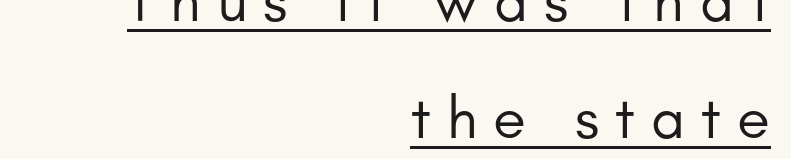
The image shows 60 px regular-weight sans-serif type, upright; set right-aligned, loose line spacing (1.95x), unusually wide letter spacing (+0.27 em), underlined; low stroke contrast and a small x-height.
